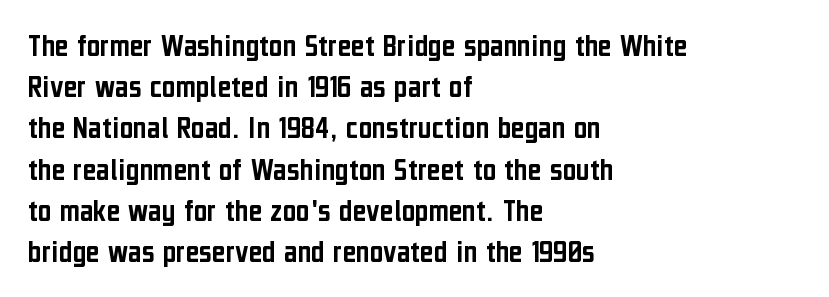
{"serif": "no", "italic": "no", "width": "condensed", "stroke_contrast": "low", "x_height": "medium", "monospaced": "no", "underline": "no", "align": "left", "line_spacing": "normal", "line_spacing_ratio": 1.25, "letter_spacing": "normal", "letter_spacing_em": 0.0, "glyph_px": 33}
